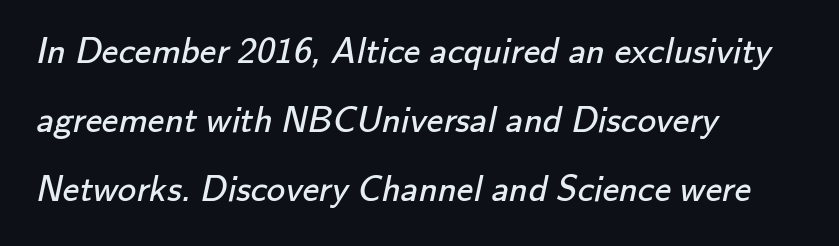
The image shows 37 px regular-weight sans-serif type; set left-aligned, line spacing 1.86x, normal letter spacing, not underlined; low stroke contrast and a small x-height.
